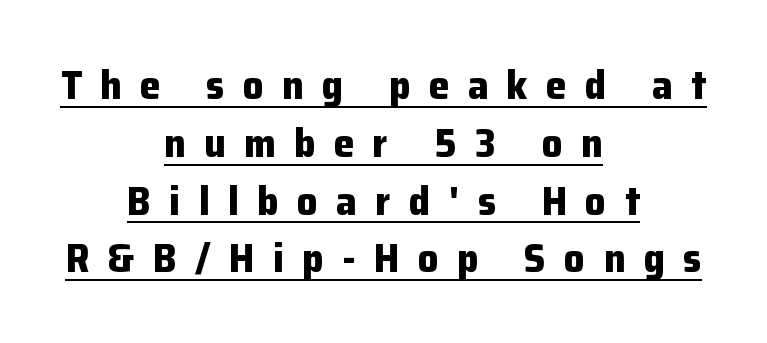
{"serif": "no", "italic": "no", "bold": "yes", "weight": "bold", "width": "normal", "stroke_contrast": "low", "x_height": "medium", "monospaced": "no", "underline": "yes", "align": "center", "line_spacing": "normal", "line_spacing_ratio": 1.41, "letter_spacing": "wide", "letter_spacing_em": 0.45, "glyph_px": 41}
